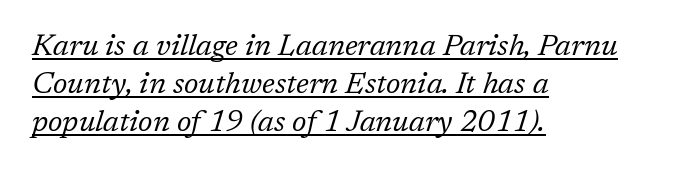
Q: Is the text bold? A: No.
Q: Is the text italic (slanted)? A: Yes, it leans right by about 17 degrees.
Q: Is the typeface a serif or a sans-serif typeface? A: Serif.
Q: Is the text underlined? A: Yes.
Q: How is the paragraph aligned? A: Left-aligned.
Q: Is the spacing between letters normal or unusually wide? A: Normal.
Q: Is the spacing between lines tight, normal or loose? A: Normal.
Q: Width (condensed, normal, or wide)? A: Normal.
Q: Stroke contrast? A: Low.
Q: x-height? A: Medium.
Q: Monospaced? A: No.
